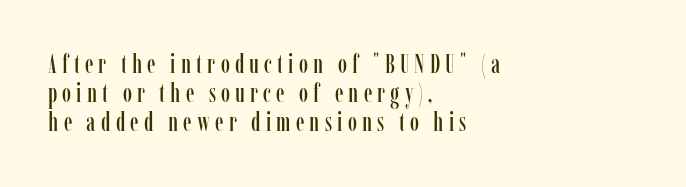
The image shows 26 px text type, upright; set left-aligned, tight line spacing (1.12x), unusually wide letter spacing (+0.2 em), not underlined.
